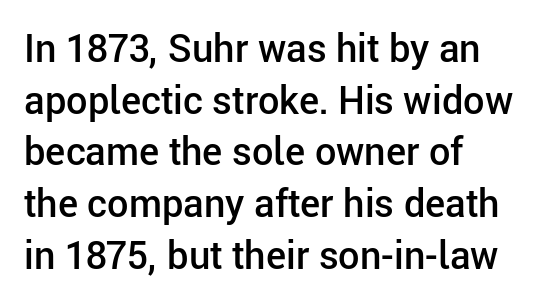
The image shows 38 px semibold sans-serif type, upright; set left-aligned, normal line spacing (1.36x), normal letter spacing, not underlined; low stroke contrast and a medium x-height.
